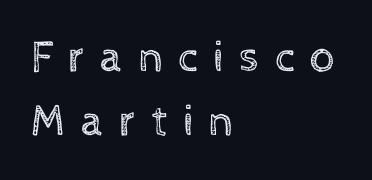
The image shows 45 px regular-weight type, upright; set left-aligned, normal line spacing (1.42x), unusually wide letter spacing (+0.33 em), not underlined; a medium x-height.
